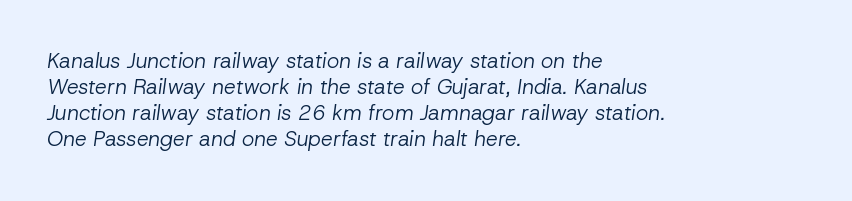
These lines keep a tight, regular rhythm from letter to letter. The typesetting does not lean heavy: it is not bold. Each row of text sits above clean, open space. Visually the block forms a straight wall on the left and a jagged coastline on the right. The passage shown leans; its letterforms are oblique.
